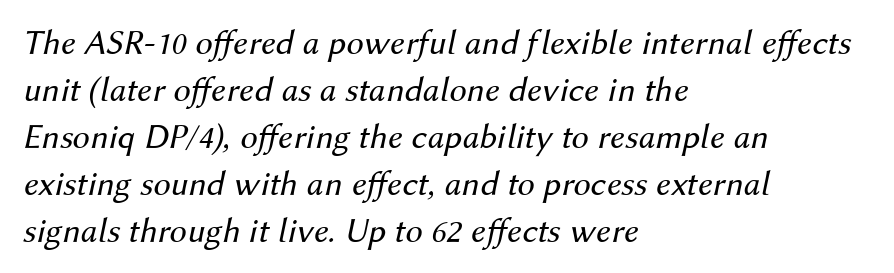
{"italic": "yes", "lean": "right", "slant_degrees": 12, "bold": "no", "weight": "regular", "width": "normal", "stroke_contrast": "medium", "x_height": "medium", "monospaced": "no", "underline": "no", "align": "left", "line_spacing": "normal", "line_spacing_ratio": 1.34, "letter_spacing": "normal", "letter_spacing_em": 0.0, "glyph_px": 35}
